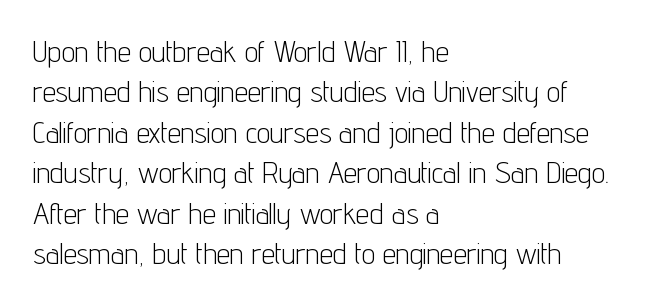
{"serif": "no", "italic": "no", "bold": "no", "weight": "light", "width": "condensed", "stroke_contrast": "low", "x_height": "medium", "monospaced": "no", "underline": "no", "align": "left", "line_spacing": "normal", "line_spacing_ratio": 1.35, "letter_spacing": "normal", "letter_spacing_em": 0.0, "glyph_px": 30}
